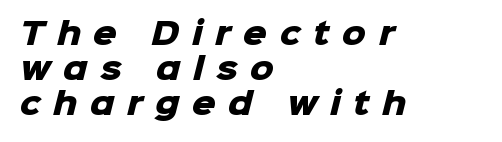
{"serif": "no", "bold": "yes", "weight": "heavy", "width": "normal", "stroke_contrast": "low", "x_height": "medium", "monospaced": "no", "underline": "no", "align": "left", "line_spacing_ratio": 1.17, "letter_spacing": "wide", "letter_spacing_em": 0.41, "glyph_px": 30}
